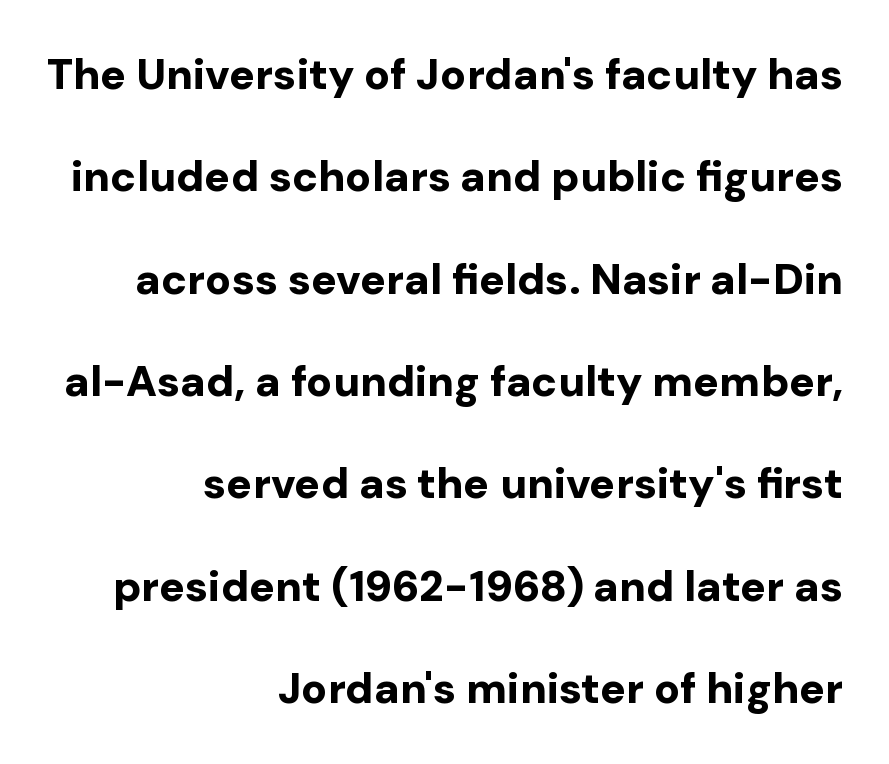
{"serif": "no", "italic": "no", "bold": "yes", "weight": "bold", "width": "normal", "stroke_contrast": "low", "x_height": "medium", "monospaced": "no", "underline": "no", "align": "right", "line_spacing": "loose", "line_spacing_ratio": 2.38, "letter_spacing": "normal", "letter_spacing_em": 0.0, "glyph_px": 43}
